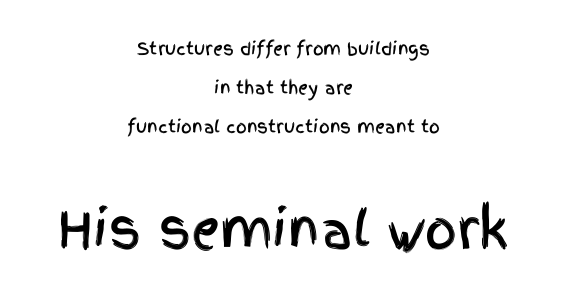
{"serif": "no", "italic": "no", "width": "condensed", "x_height": "large", "monospaced": "no", "underline": "no", "align": "center", "line_spacing": "loose", "line_spacing_ratio": 2.3, "letter_spacing": "normal", "letter_spacing_em": 0.0, "larger_block": "second", "size_ratio": 2.94, "glyph_px": 50}
